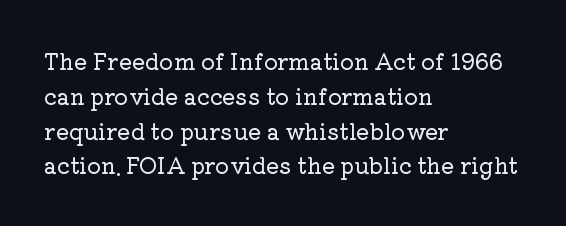
Q: Is the text italic (slanted)? A: No, it is upright.
Q: Is the text underlined? A: No.
Q: How is the paragraph aligned? A: Left-aligned.
Q: Is the spacing between letters normal or unusually wide? A: Normal.
Q: Is the spacing between lines tight, normal or loose? A: Normal.
